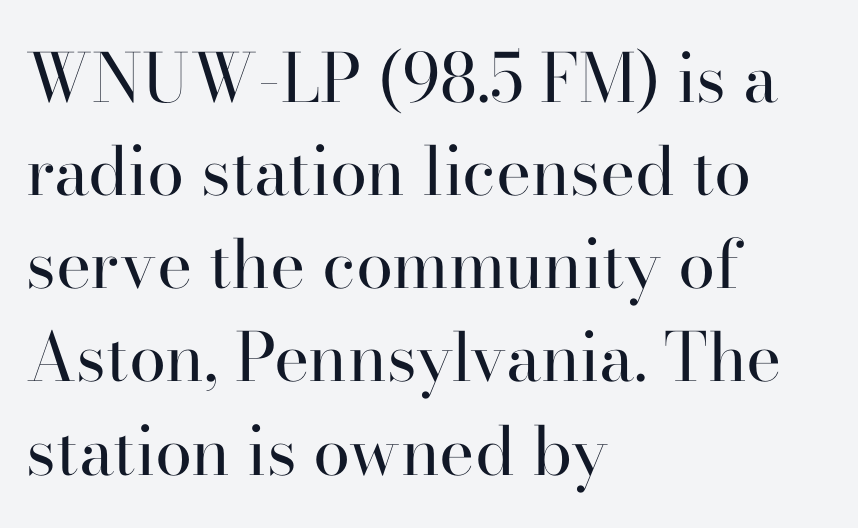
The image shows 67 px regular-weight serif type, upright; set left-aligned, normal line spacing (1.39x), normal letter spacing, not underlined; high stroke contrast and a small x-height.
